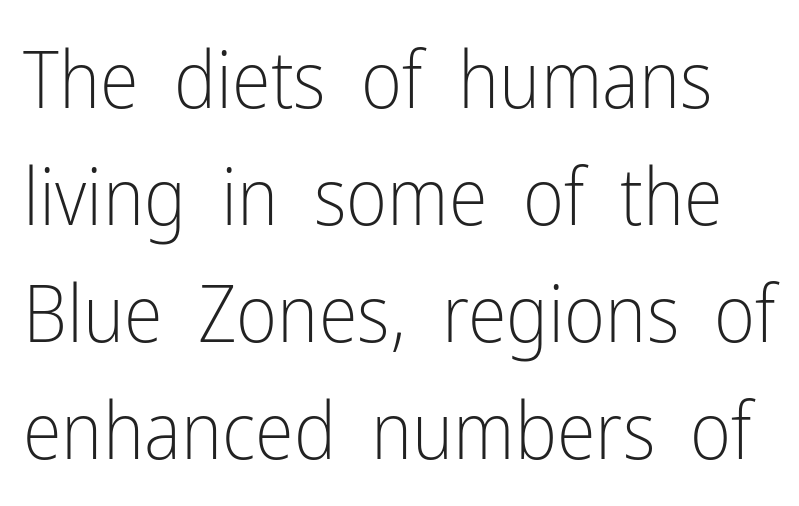
{"serif": "no", "italic": "no", "bold": "no", "weight": "light", "width": "condensed", "stroke_contrast": "low", "x_height": "medium", "monospaced": "no", "underline": "no", "line_spacing": "normal", "line_spacing_ratio": 1.48, "letter_spacing": "normal", "letter_spacing_em": 0.0, "glyph_px": 79}
